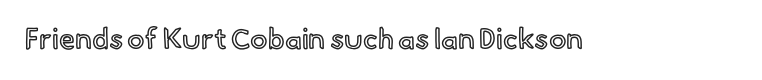
Descenders are the only things crossing below the line. Letter spacing: default. The face used here is proportionally spaced, like ordinary book or web type. No italicization has been applied; the sample stays upright.
